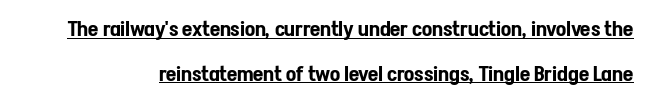
This sample trades compactness for vertical openness between lines. Beneath each row of characters lies a ruled line. The type sits square on the baseline with zero lean. Honestly, the letter spacing is just normal — you wouldn't notice it.
